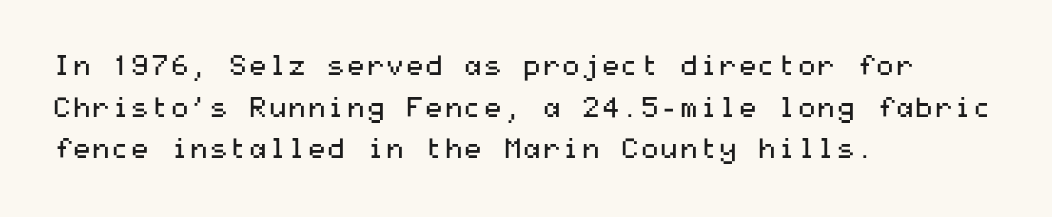
{"serif": "no", "italic": "no", "bold": "no", "weight": "regular", "width": "wide", "stroke_contrast": "medium", "x_height": "medium", "underline": "no", "align": "left", "line_spacing": "normal", "line_spacing_ratio": 1.49, "letter_spacing": "normal", "letter_spacing_em": 0.0, "glyph_px": 28}
